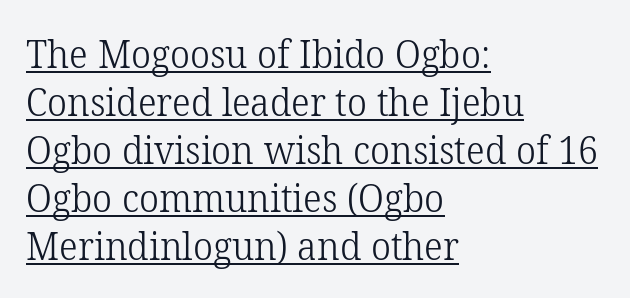
{"serif": "yes", "italic": "no", "bold": "no", "weight": "light", "width": "normal", "stroke_contrast": "low", "x_height": "medium", "monospaced": "no", "underline": "yes", "align": "left", "line_spacing_ratio": 1.23, "letter_spacing": "normal", "letter_spacing_em": 0.0, "glyph_px": 39}
